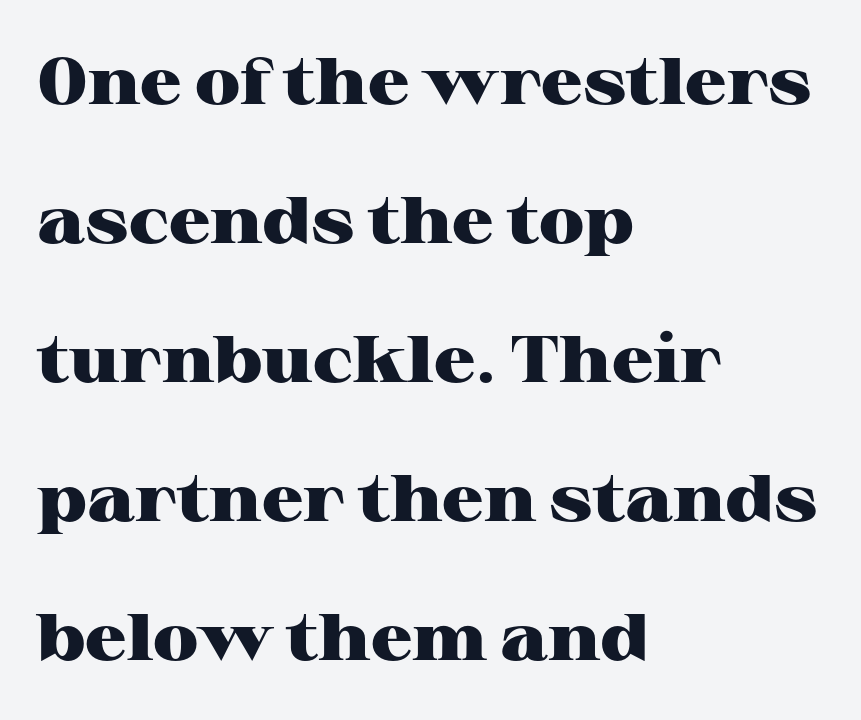
Each letter keeps its own natural width here, so spacing adapts to shape. Font category for this specimen: serif. A typesetter would call this zero additional tracking. Summary of vertical rhythm: relaxed, with wide interline spacing. The sample has been set heavy, in full bold. The paragraph has a hard left edge and a soft right edge.
